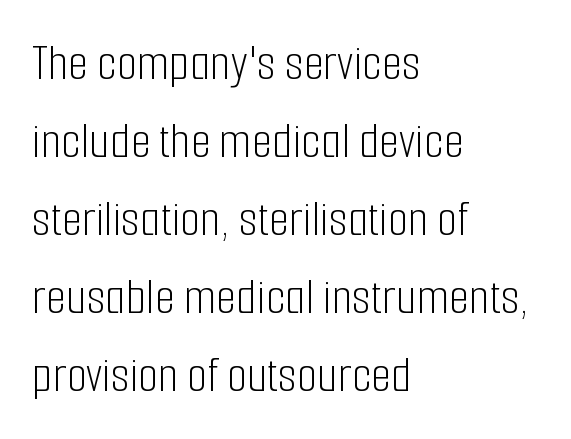
The image shows 52 px light, condensed sans-serif type, upright; set left-aligned, normal line spacing (1.5x), normal letter spacing, not underlined; low stroke contrast and a medium x-height.
